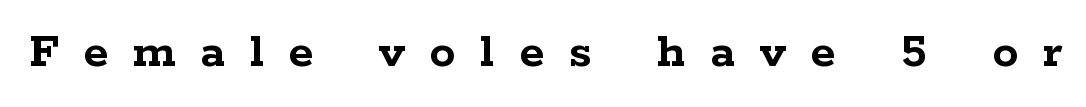
Q: Is the text bold? A: Yes.
Q: Is the text italic (slanted)? A: No, it is upright.
Q: Is the typeface a serif or a sans-serif typeface? A: Serif.
Q: Is the text underlined? A: No.
Q: Is the spacing between letters normal or unusually wide? A: Unusually wide.
Q: Width (condensed, normal, or wide)? A: Wide.
Q: Stroke contrast? A: Low.
Q: x-height? A: Medium.
Q: Monospaced? A: No.
